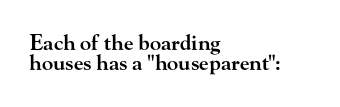
The image shows 21 px text type, upright; set left-aligned, tight line spacing (0.97x), normal letter spacing, not underlined.
